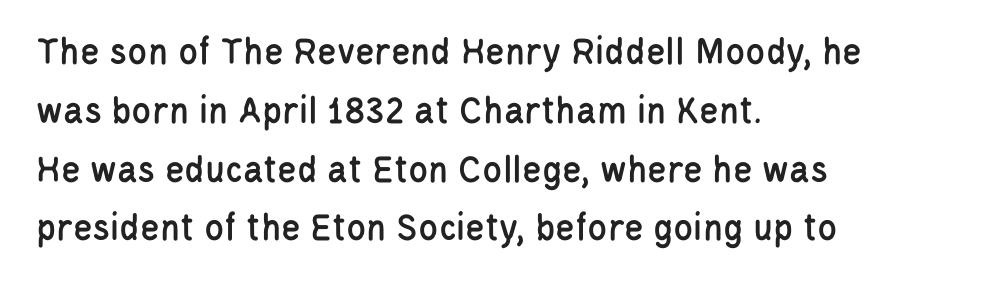
{"serif": "no", "italic": "no", "width": "condensed", "stroke_contrast": "low", "x_height": "large", "monospaced": "no", "underline": "no", "align": "left", "line_spacing": "normal", "line_spacing_ratio": 1.47, "letter_spacing": "normal", "letter_spacing_em": 0.0, "glyph_px": 40}
